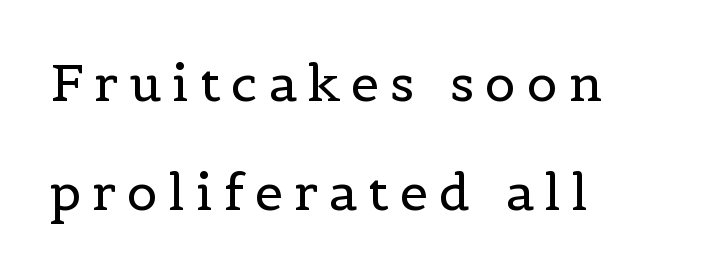
Q: Is the text bold? A: No.
Q: Is the text italic (slanted)? A: No, it is upright.
Q: Is the typeface a serif or a sans-serif typeface? A: Serif.
Q: Is the text underlined? A: No.
Q: How is the paragraph aligned? A: Left-aligned.
Q: Is the spacing between letters normal or unusually wide? A: Unusually wide.
Q: Is the spacing between lines tight, normal or loose? A: Loose.
Q: Width (condensed, normal, or wide)? A: Normal.
Q: x-height? A: Medium.
Q: Monospaced? A: No.
